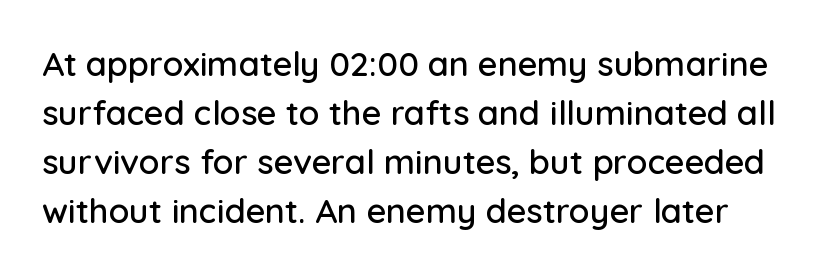
{"serif": "no", "italic": "no", "width": "normal", "stroke_contrast": "low", "x_height": "medium", "monospaced": "no", "underline": "no", "line_spacing": "normal", "line_spacing_ratio": 1.44, "letter_spacing": "normal", "letter_spacing_em": 0.0, "glyph_px": 34}
